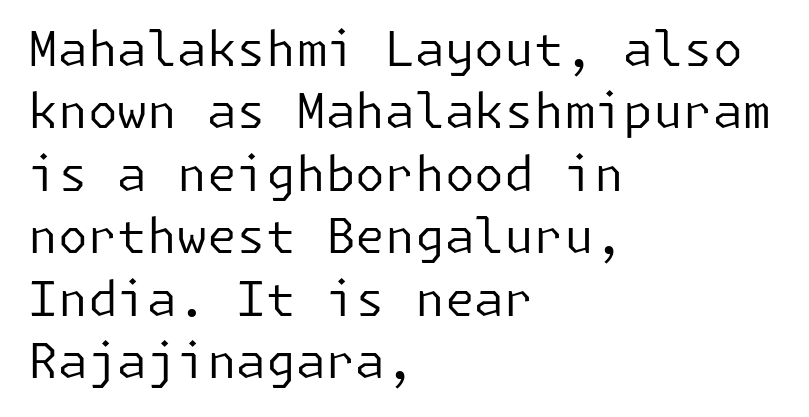
{"serif": "no", "italic": "no", "bold": "no", "weight": "regular", "width": "normal", "stroke_contrast": "low", "x_height": "medium", "underline": "no", "align": "left", "line_spacing": "normal", "line_spacing_ratio": 1.3, "letter_spacing": "normal", "letter_spacing_em": 0.0, "glyph_px": 48}
